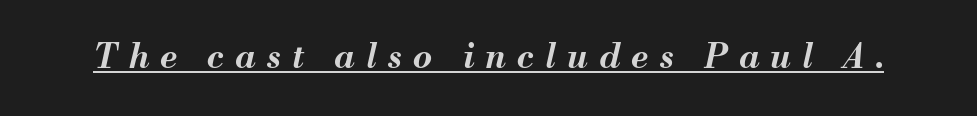
The image shows 34 px bold type, italic (leaning right); set unusually wide letter spacing (+0.34 em), underlined; medium stroke contrast and a small x-height.
